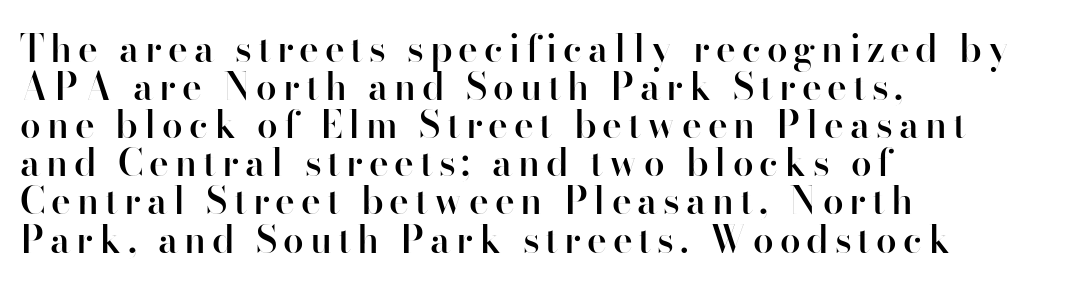
Q: Is the text bold? A: Semi-bold.
Q: Is the text italic (slanted)? A: No, it is upright.
Q: Is the typeface a serif or a sans-serif typeface? A: Sans-serif.
Q: Is the text underlined? A: No.
Q: How is the paragraph aligned? A: Left-aligned.
Q: Is the spacing between lines tight, normal or loose? A: Tight.
Q: Width (condensed, normal, or wide)? A: Normal.
Q: Stroke contrast? A: High.
Q: x-height? A: Small.
Q: Monospaced? A: No.
